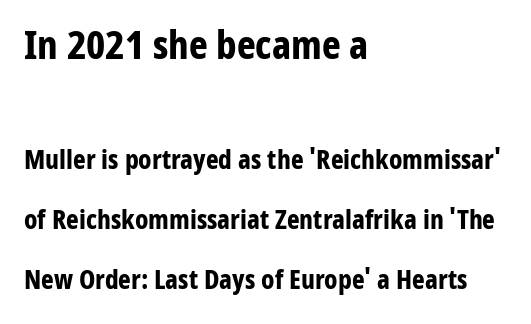
{"serif": "no", "italic": "no", "bold": "yes", "weight": "bold", "width": "condensed", "stroke_contrast": "low", "x_height": "medium", "monospaced": "no", "underline": "no", "align": "left", "line_spacing": "loose", "line_spacing_ratio": 2.22, "letter_spacing": "normal", "letter_spacing_em": 0.0, "larger_block": "first", "size_ratio": 1.48, "glyph_px": 40}
